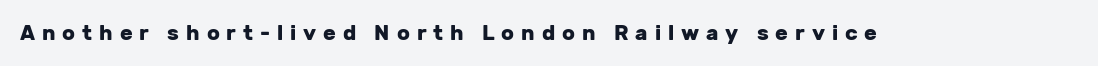
Tracking here is generous; glyphs stand well apart from one another. The axis of the letterforms is exactly vertical. Descenders are the only things crossing below the line. Notice how thick the strokes are: this is what a full bold looks like.
